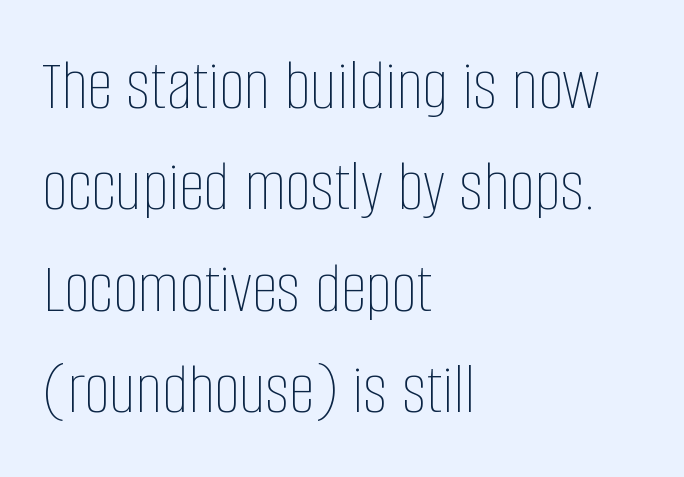
These lines are rendered in a variable-pitch font. Designer's note — italics off, roman on. A classic flush-left, rag-right setting is used for this passage. The line-height multiplier appears to be the usual default. The face looks like a standard text weight, possibly lighter. Only glyphs here, with clear space below each row.
